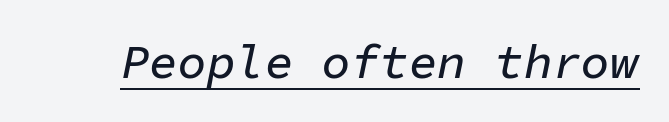
The image shows 48 px text type, italic (leaning right), monospaced; set normal letter spacing, underlined; low stroke contrast and a medium x-height.
